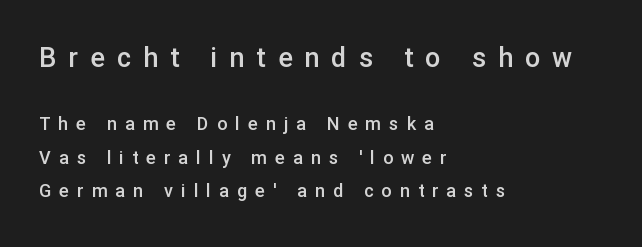
The image shows 27 px text type, upright; set left-aligned, line spacing 1.87x, unusually wide letter spacing (+0.45 em), not underlined; the first (top) block is 1.5x larger.
